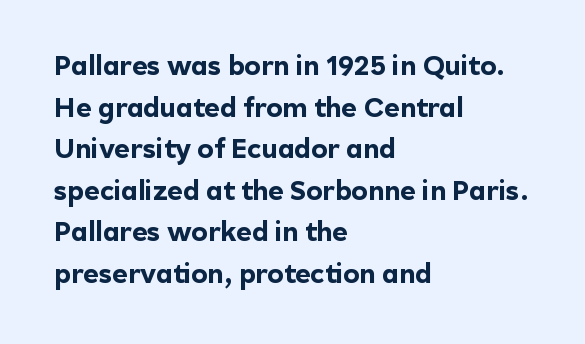
{"italic": "no", "bold": "yes", "underline": "no", "align": "left", "line_spacing": "normal", "line_spacing_ratio": 1.54, "letter_spacing": "normal", "letter_spacing_em": 0.0, "glyph_px": 27}
